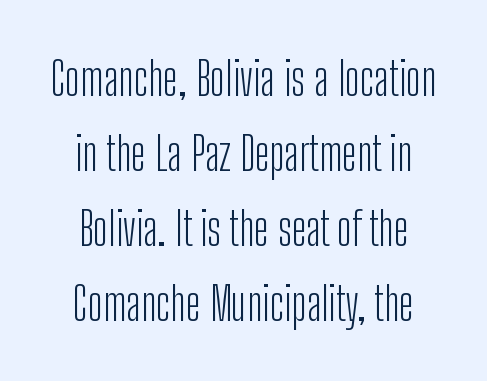
The image shows 46 px light, condensed sans-serif type, upright; set normal line spacing (1.63x), normal letter spacing, not underlined; low stroke contrast and a medium x-height.
